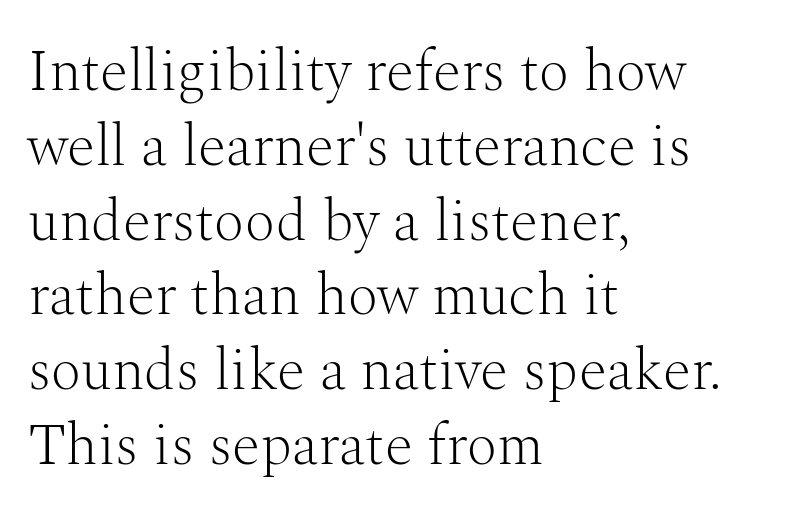
The image shows 58 px light serif type, upright; set left-aligned, normal line spacing (1.29x), normal letter spacing, not underlined; medium stroke contrast and a medium x-height.
